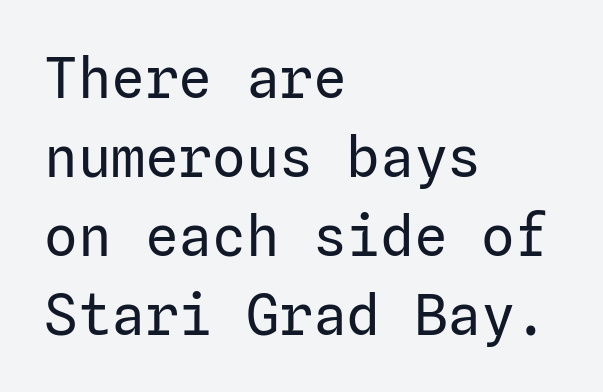
Observe the ordinary spacing: letters are neighbours, not strangers. Does the copy run flush right? No — it runs flush left. These lines are composed in type without serifs. Honestly, the row spacing looks completely unremarkable. Weight: in the light-to-regular range. Ascenders rise straight up at ninety degrees.
